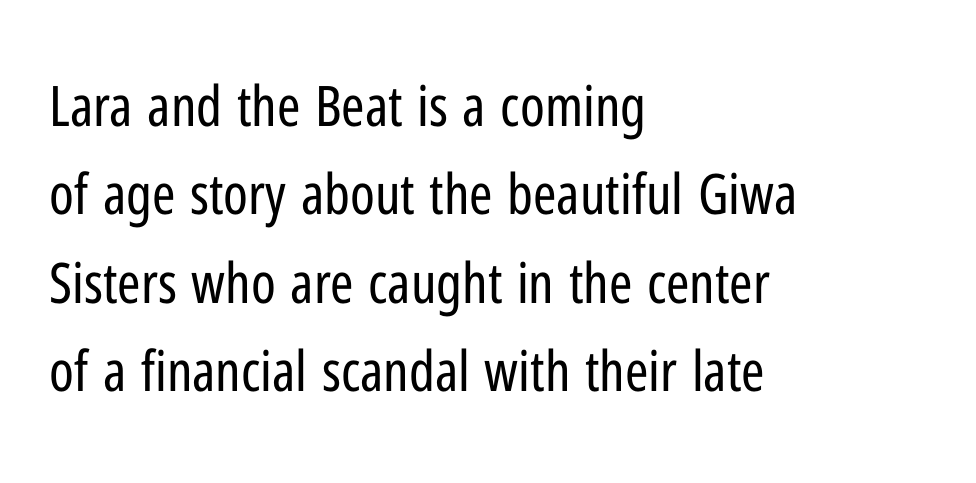
The type is set solid horizontally, with unmodified tracking. Only glyphs here, with clear space below each row. The leading is moderate, giving the passage an even texture. Posture: straight, roman, zero tilt. Here the designer chose a conventional face with non-uniform glyph widths.
